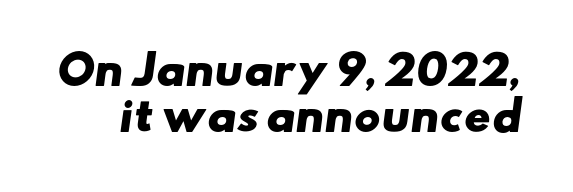
The designer went with a sans here, leaving each stem footless. The passage shown is not underscored anywhere. This is heavy type, rendered in bold. The line-height multiplier appears low, near solid setting. How are the letters spaced? Ordinarily, with no added tracking.
